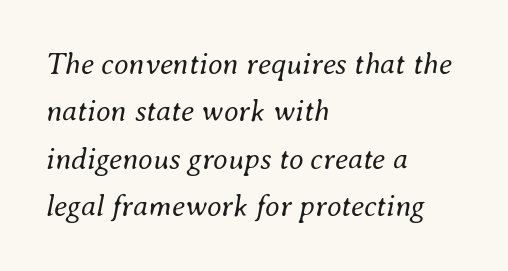
The image shows 30 px regular-weight type, italic (leaning right); set left-aligned, normal line spacing (1.58x), normal letter spacing, not underlined; medium stroke contrast and a small x-height.
